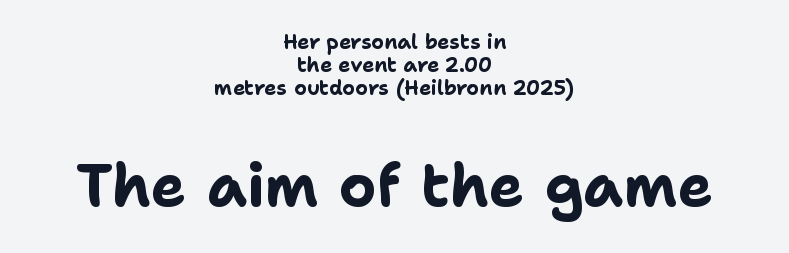
Q: Is the text bold? A: Yes.
Q: Is the text italic (slanted)? A: No, it is upright.
Q: Is the typeface a serif or a sans-serif typeface? A: Sans-serif.
Q: Is the text underlined? A: No.
Q: How is the paragraph aligned? A: Centered.
Q: Is the spacing between letters normal or unusually wide? A: Normal.
Q: Which block of text is set in a larger size, the first (top) or the second (bottom)? A: The second (bottom) one.
Q: Width (condensed, normal, or wide)? A: Normal.
Q: Stroke contrast? A: Low.
Q: x-height? A: Medium.
Q: Monospaced? A: No.
